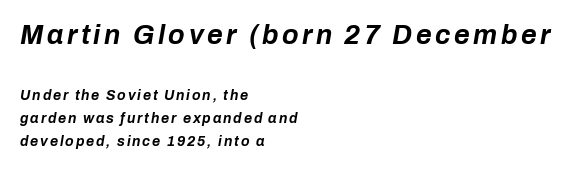
{"italic": "yes", "lean": "right", "slant_degrees": 10, "bold": "yes", "underline": "no", "align": "left", "line_spacing": "normal", "line_spacing_ratio": 1.67, "larger_block": "first", "size_ratio": 1.93, "glyph_px": 27}
